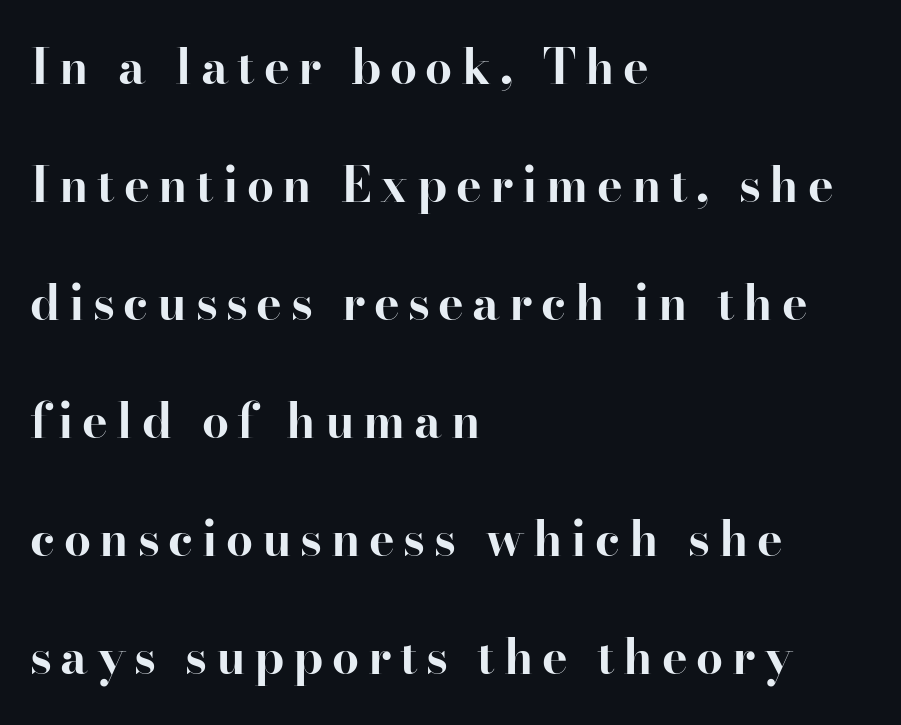
Q: Is the text bold? A: Yes.
Q: Is the text italic (slanted)? A: No, it is upright.
Q: Is the typeface a serif or a sans-serif typeface? A: Serif.
Q: Is the text underlined? A: No.
Q: How is the paragraph aligned? A: Left-aligned.
Q: Is the spacing between lines tight, normal or loose? A: Loose.
Q: Width (condensed, normal, or wide)? A: Normal.
Q: Stroke contrast? A: High.
Q: x-height? A: Small.
Q: Monospaced? A: No.
